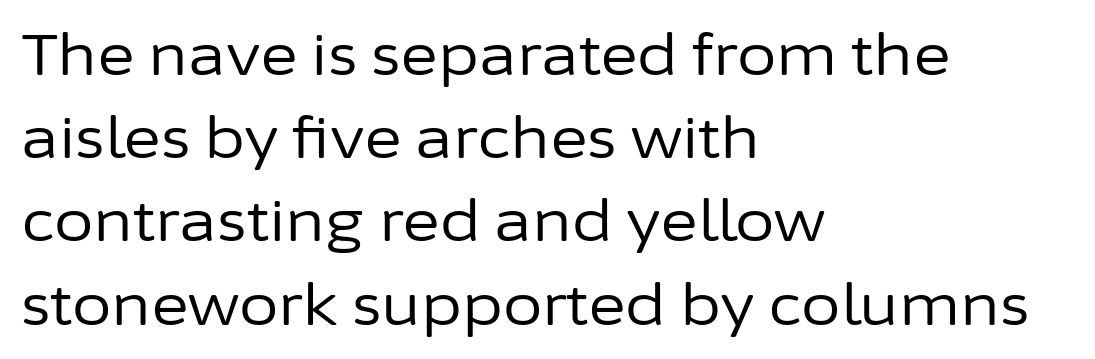
Typographically, this falls in the sans-serif category. Varying glyph widths throughout — classic text-font behaviour. The font is comparable to plain body text, perhaps lighter. Compared with typical paragraphs, the rows here are spaced about the same. Lines of text with bare space underneath.
